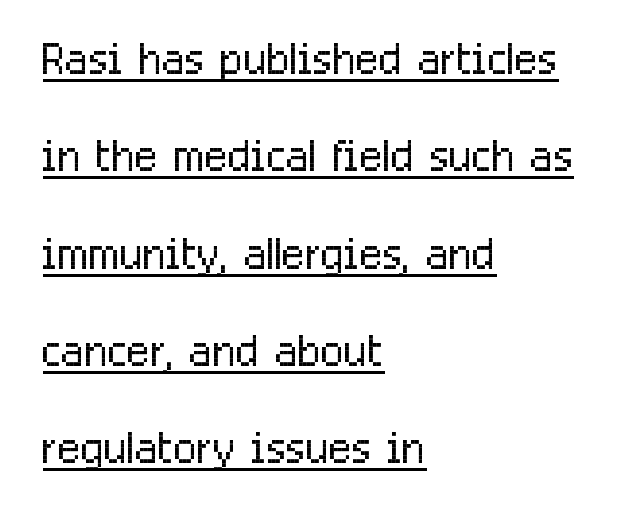
The image shows 62 px light, condensed sans-serif type, upright; set left-aligned, normal line spacing (1.57x), normal letter spacing, underlined; low stroke contrast and a medium x-height.
